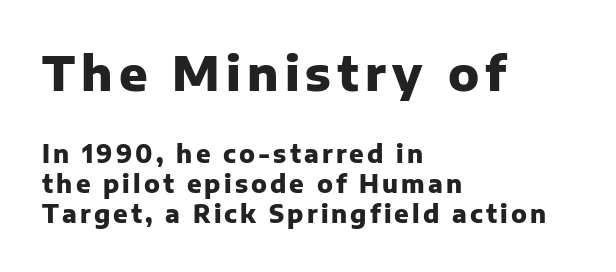
Ascenders rise straight up at ninety degrees. Spacing verdict: proportional, widths tailored to each character. The words here are not underlined. These lines stack with their left ends in a neat column. If you squint, the top block still reads clearly — it's the larger of the two. Unlike a traditional serif, this face leaves its strokes unadorned.
